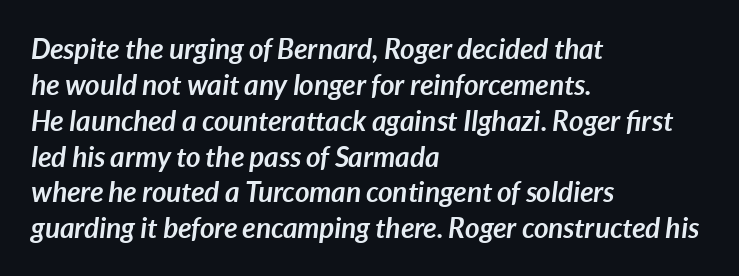
Q: Is the text bold? A: Yes.
Q: Is the text italic (slanted)? A: Yes, it leans right by about 7 degrees.
Q: Is the text underlined? A: No.
Q: How is the paragraph aligned? A: Left-aligned.
Q: Is the spacing between letters normal or unusually wide? A: Normal.
Q: Is the spacing between lines tight, normal or loose? A: Normal.
Q: Width (condensed, normal, or wide)? A: Normal.
Q: Stroke contrast? A: Low.
Q: x-height? A: Medium.
Q: Monospaced? A: No.
